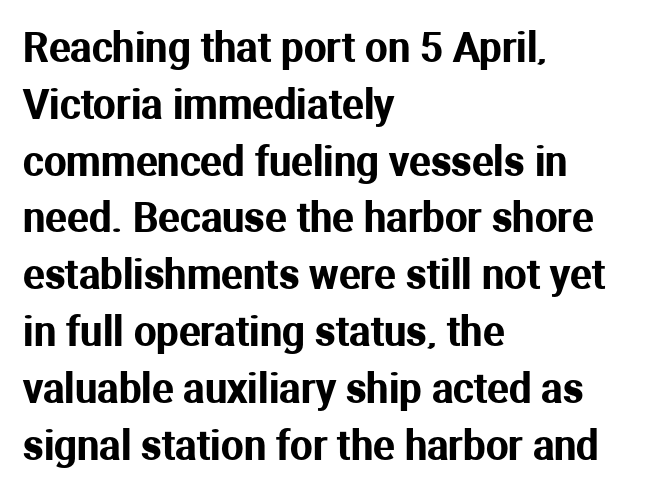
{"serif": "no", "italic": "no", "width": "normal", "stroke_contrast": "medium", "x_height": "medium", "monospaced": "no", "underline": "no", "align": "left", "line_spacing": "normal", "line_spacing_ratio": 1.42, "letter_spacing": "normal", "letter_spacing_em": 0.0, "glyph_px": 40}
